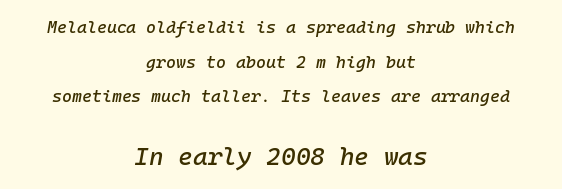
Q: Is the text italic (slanted)? A: Yes, it leans right by about 10 degrees.
Q: Is the text underlined? A: No.
Q: How is the paragraph aligned? A: Centered.
Q: Is the spacing between letters normal or unusually wide? A: Normal.
Q: Is the spacing between lines tight, normal or loose? A: Loose.
Q: Which block of text is set in a larger size, the first (top) or the second (bottom)? A: The second (bottom) one.
